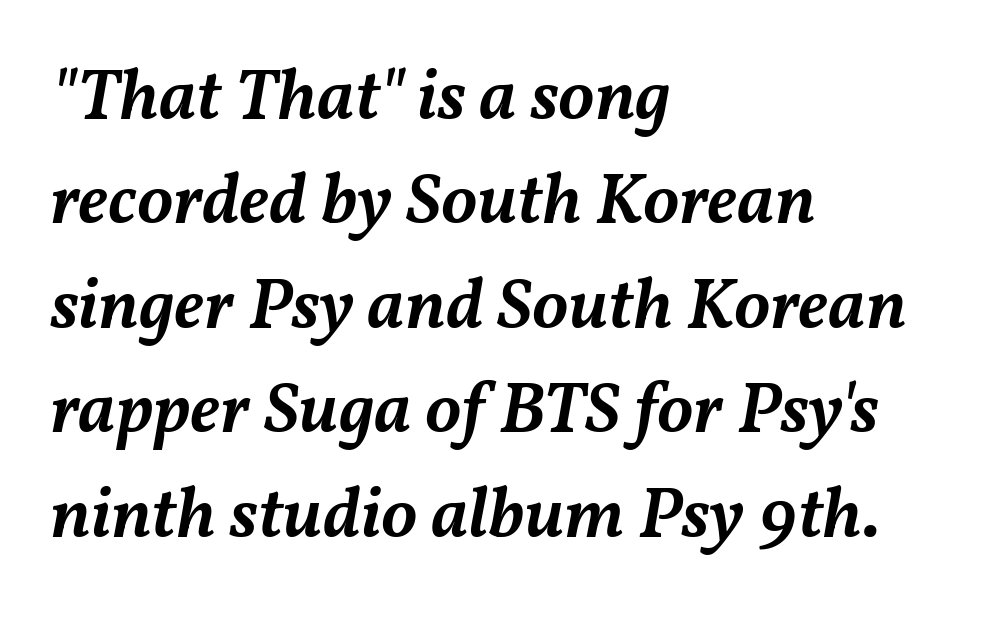
Q: Is the text bold? A: Semi-bold.
Q: Is the text italic (slanted)? A: Yes, it leans right by about 11 degrees.
Q: Is the text underlined? A: No.
Q: How is the paragraph aligned? A: Left-aligned.
Q: Is the spacing between letters normal or unusually wide? A: Normal.
Q: Is the spacing between lines tight, normal or loose? A: Normal.
Q: Width (condensed, normal, or wide)? A: Normal.
Q: Stroke contrast? A: Medium.
Q: x-height? A: Medium.
Q: Monospaced? A: No.
